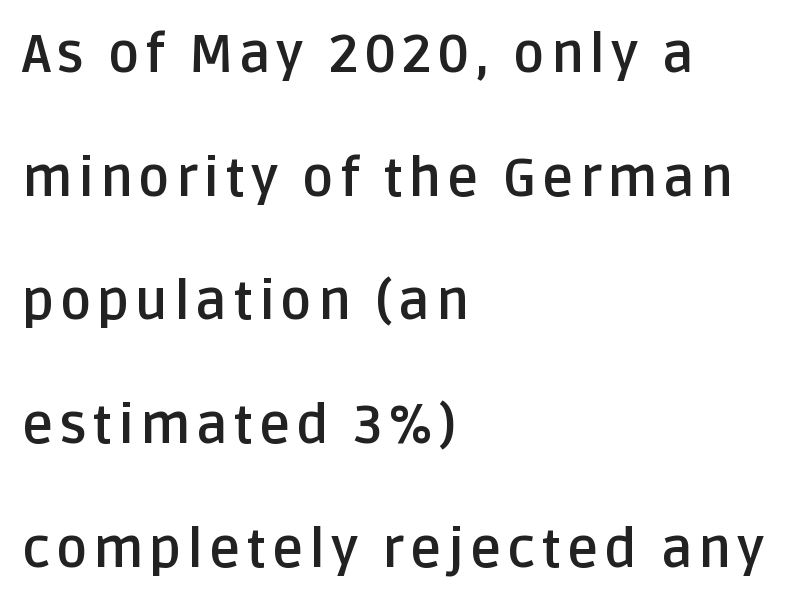
{"serif": "no", "italic": "no", "bold": "yes", "weight": "semibold", "width": "normal", "stroke_contrast": "low", "x_height": "large", "monospaced": "no", "underline": "no", "align": "left", "line_spacing": "loose", "line_spacing_ratio": 2.29, "glyph_px": 54}
